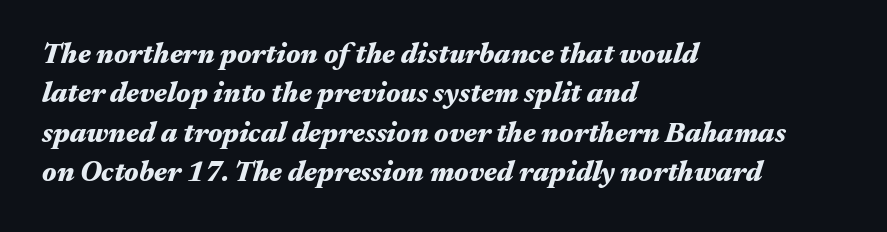
The image shows 28 px heavy, wide type, italic (leaning right); set left-aligned, normal line spacing (1.41x), normal letter spacing, not underlined; medium stroke contrast and a medium x-height.
